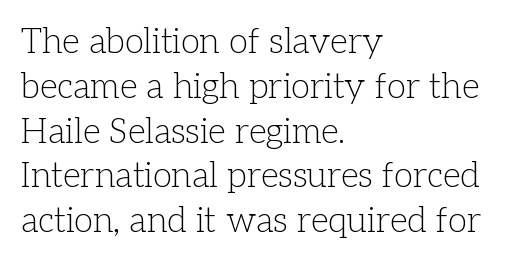
The image shows 35 px light serif type, upright; set left-aligned, normal line spacing (1.28x), normal letter spacing, not underlined; low stroke contrast and a medium x-height.
